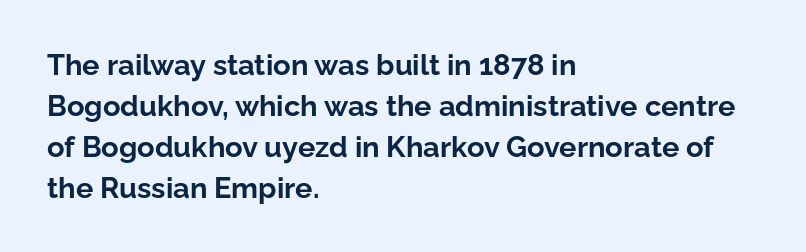
Q: Is the text bold? A: Yes.
Q: Is the text italic (slanted)? A: No, it is upright.
Q: Is the typeface a serif or a sans-serif typeface? A: Sans-serif.
Q: Is the text underlined? A: No.
Q: How is the paragraph aligned? A: Left-aligned.
Q: Is the spacing between letters normal or unusually wide? A: Normal.
Q: Is the spacing between lines tight, normal or loose? A: Normal.
Q: Width (condensed, normal, or wide)? A: Normal.
Q: Stroke contrast? A: Low.
Q: x-height? A: Medium.
Q: Monospaced? A: No.
